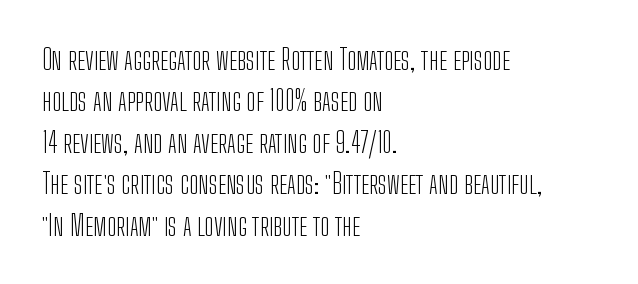
Q: Is the text bold? A: No.
Q: Is the text italic (slanted)? A: No, it is upright.
Q: Is the typeface a serif or a sans-serif typeface? A: Sans-serif.
Q: Is the text underlined? A: No.
Q: How is the paragraph aligned? A: Left-aligned.
Q: Is the spacing between letters normal or unusually wide? A: Normal.
Q: Is the spacing between lines tight, normal or loose? A: Normal.
Q: Width (condensed, normal, or wide)? A: Condensed.
Q: Stroke contrast? A: Low.
Q: x-height? A: Medium.
Q: Monospaced? A: No.
